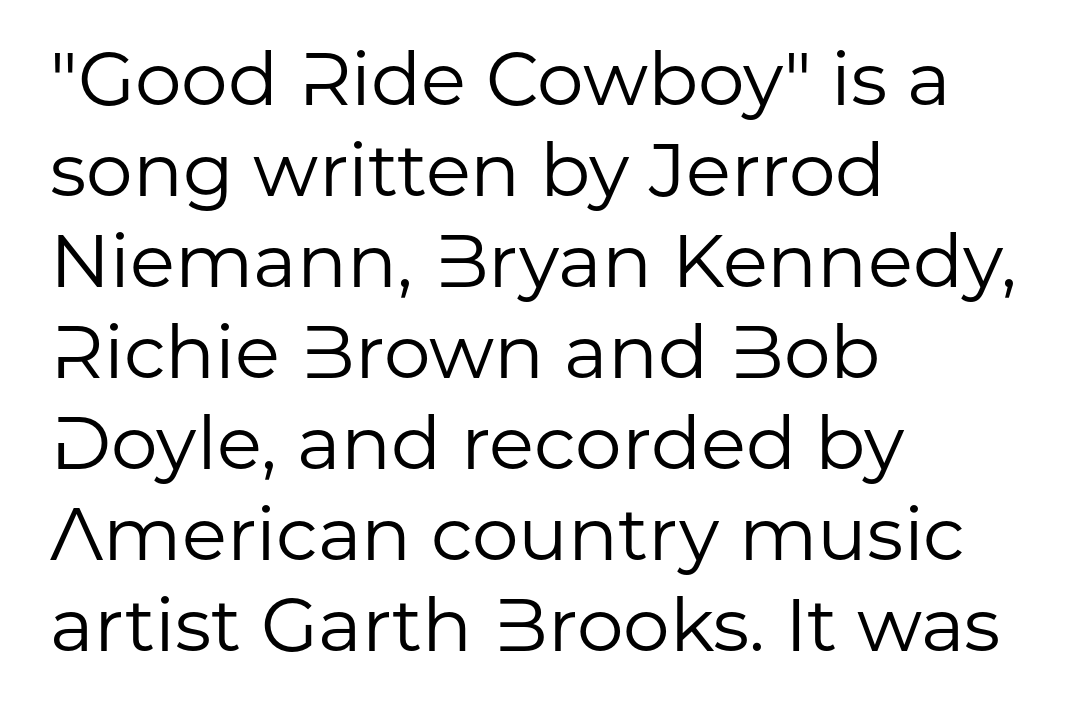
How are the letters spaced? Ordinarily, with no added tracking. Quick note: not italic, upright. Lines of text with bare space underneath. Serifs: no, the terminals of the letterforms are clean. Is this a fixed-width face? No — the glyphs have proportional, varying widths.
